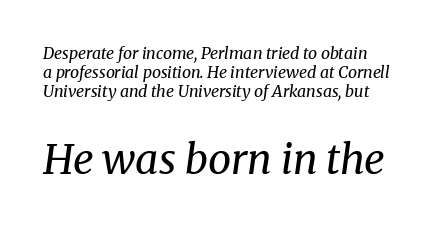
{"serif": "yes", "italic": "yes", "lean": "right", "slant_degrees": 8, "bold": "no", "weight": "regular", "width": "normal", "stroke_contrast": "medium", "x_height": "medium", "monospaced": "no", "underline": "no", "align": "left", "line_spacing_ratio": 1.2, "letter_spacing": "normal", "letter_spacing_em": 0.0, "larger_block": "second", "size_ratio": 2.56, "glyph_px": 41}
